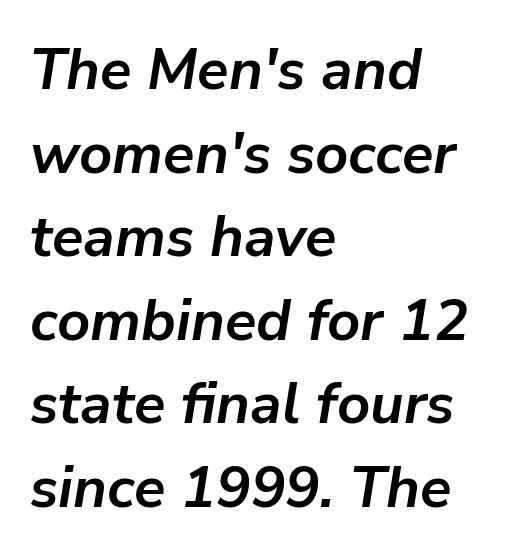
{"italic": "yes", "lean": "right", "slant_degrees": 9, "bold": "yes", "weight": "semibold", "width": "normal", "stroke_contrast": "low", "x_height": "medium", "monospaced": "no", "underline": "no", "align": "left", "line_spacing": "normal", "line_spacing_ratio": 1.44, "letter_spacing": "normal", "letter_spacing_em": 0.0, "glyph_px": 58}
